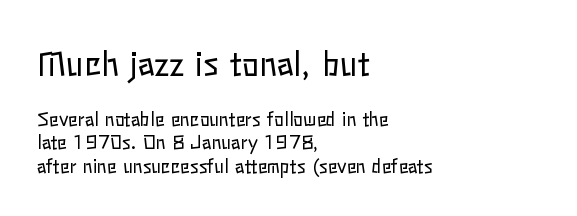
Q: Is the text bold? A: No.
Q: Is the text italic (slanted)? A: No, it is upright.
Q: Is the text underlined? A: No.
Q: How is the paragraph aligned? A: Left-aligned.
Q: Is the spacing between letters normal or unusually wide? A: Normal.
Q: Is the spacing between lines tight, normal or loose? A: Normal.
Q: Which block of text is set in a larger size, the first (top) or the second (bottom)? A: The first (top) one.
Q: Width (condensed, normal, or wide)? A: Normal.
Q: Stroke contrast? A: Low.
Q: x-height? A: Medium.
Q: Monospaced? A: No.
